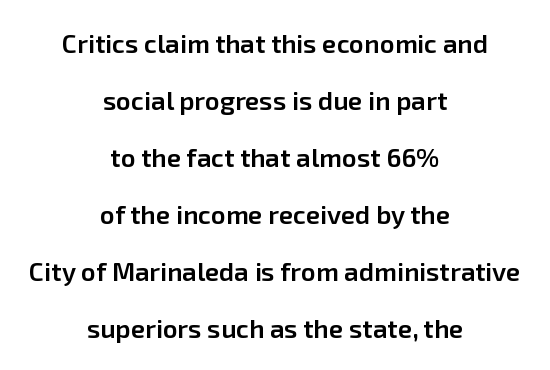
{"italic": "no", "bold": "semi", "underline": "no", "align": "center", "line_spacing": "loose", "line_spacing_ratio": 2.19, "letter_spacing": "normal", "letter_spacing_em": 0.0, "glyph_px": 26}
